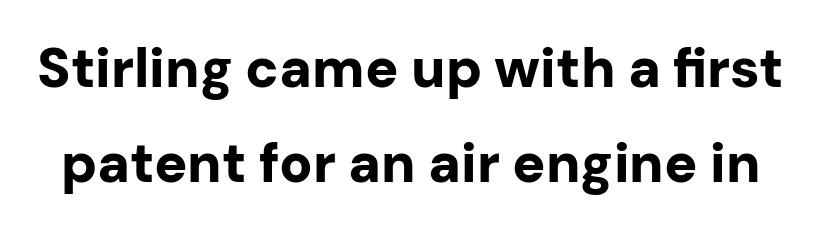
This is the regular roman posture of the typeface. Grotesque or geometric, the face here clearly has no serifs. Honestly, the letter spacing is just normal — you wouldn't notice it. Glance below the letters and you will spot only blank space. Each glyph is drawn with heavy, bold strokes. Here the designer chose a conventional face with non-uniform glyph widths.
